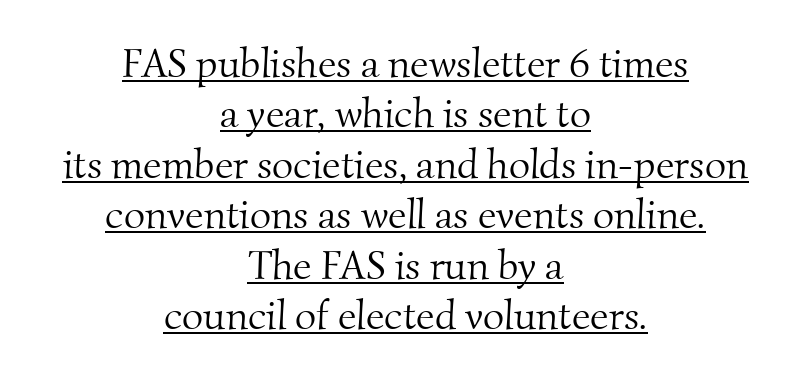
The whitespace from short lines is split evenly between both sides. The cut favours lightness, reaching ordinary text weight at its darkest. Inter-character spacing is left at the font's built-in metrics. Typographically, this falls in the serif category. Underline: present.
